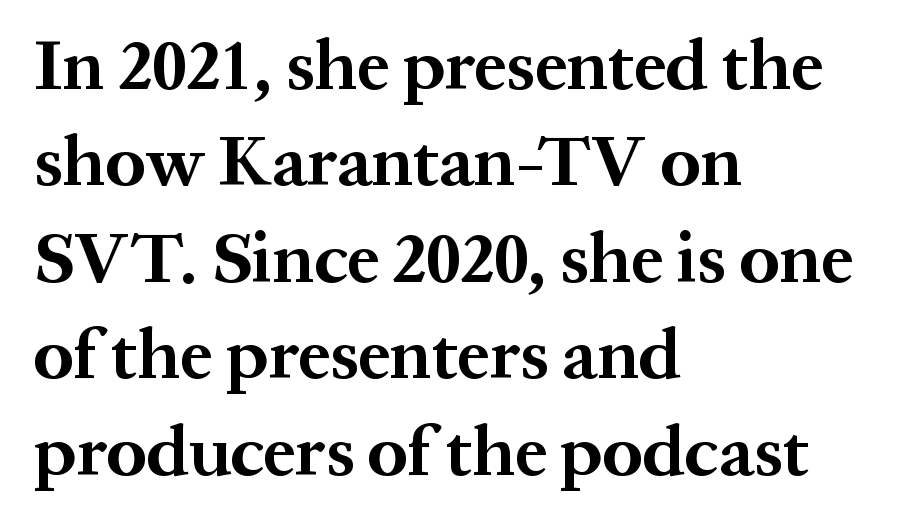
A typesetter would call this proportional, since set widths differ per character. These lines carry a lot of weight — the face is fully bold. These lines are set flush left with a ragged right edge. The passage shown stacks its lines at a standard gap.
